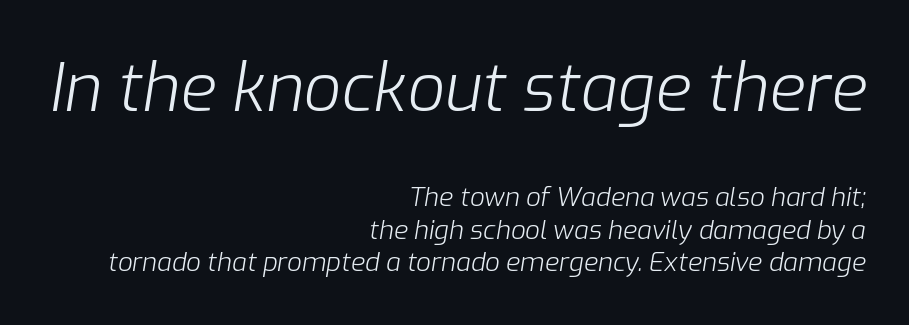
The image shows 66 px light type, italic (leaning right); set right-aligned, normal line spacing (1.25x), normal letter spacing, not underlined; the first (top) block is 2.54x larger; low stroke contrast and a medium x-height.
